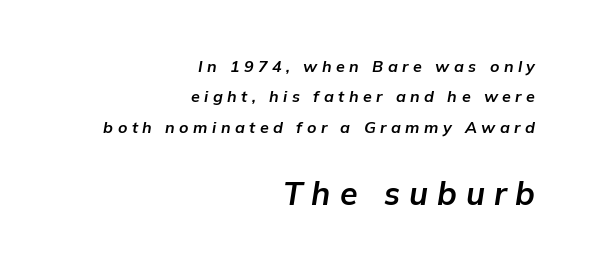
{"italic": "yes", "lean": "right", "slant_degrees": 9, "bold": "yes", "weight": "bold", "width": "normal", "stroke_contrast": "low", "x_height": "medium", "monospaced": "no", "underline": "no", "align": "right", "line_spacing": "loose", "line_spacing_ratio": 1.9, "letter_spacing": "wide", "letter_spacing_em": 0.28, "larger_block": "second", "size_ratio": 2.0, "glyph_px": 32}
